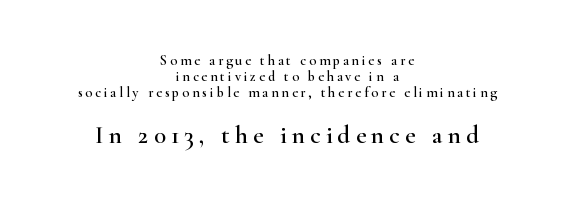
Q: Is the text italic (slanted)? A: No, it is upright.
Q: Is the text underlined? A: No.
Q: How is the paragraph aligned? A: Centered.
Q: Is the spacing between letters normal or unusually wide? A: Unusually wide.
Q: Is the spacing between lines tight, normal or loose? A: Tight.
Q: Which block of text is set in a larger size, the first (top) or the second (bottom)? A: The second (bottom) one.
